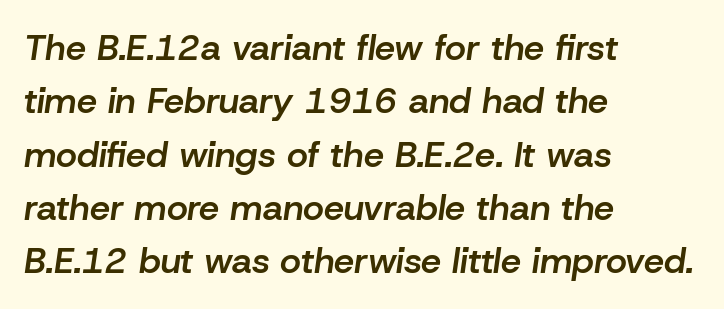
{"italic": "yes", "lean": "right", "slant_degrees": 8, "bold": "semi", "weight": "semibold", "width": "normal", "stroke_contrast": "low", "x_height": "medium", "monospaced": "no", "underline": "no", "align": "left", "line_spacing": "normal", "line_spacing_ratio": 1.48, "letter_spacing": "normal", "letter_spacing_em": 0.0, "glyph_px": 36}
